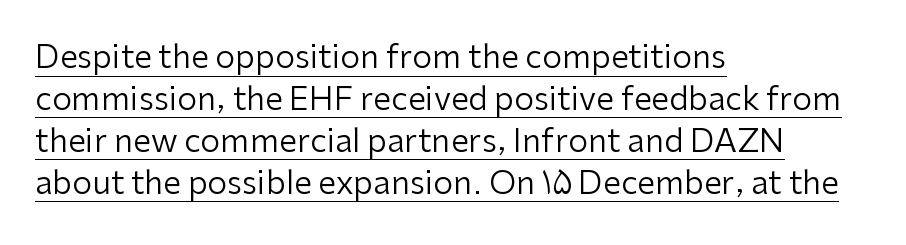
The image shows 32 px regular-weight sans-serif type, upright; set left-aligned, normal line spacing (1.31x), normal letter spacing, underlined; low stroke contrast and a medium x-height.
